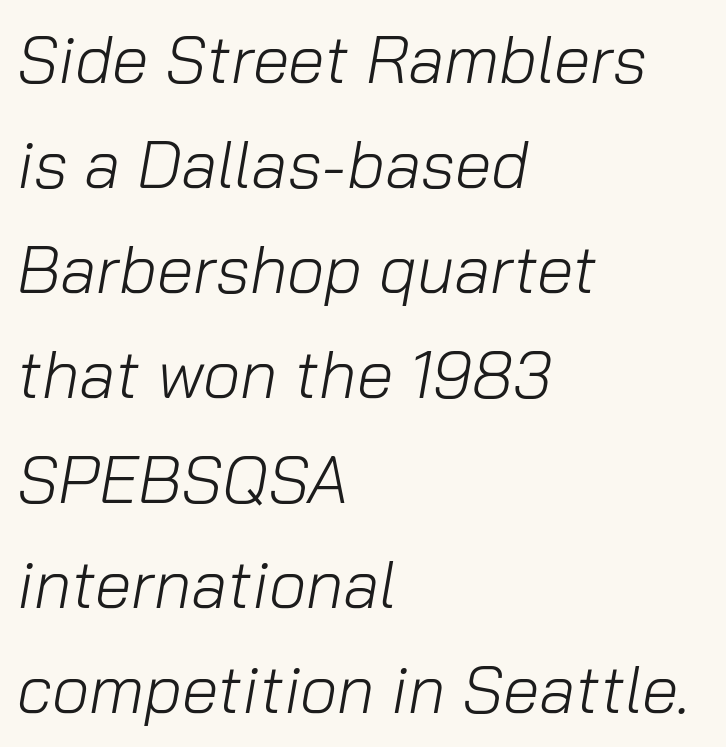
The line-height multiplier appears to be the usual default. Descenders hang freely into open space. Each stroke keeps to a modest, everyday thickness or less. The letters are slanted; this is an italic face.
